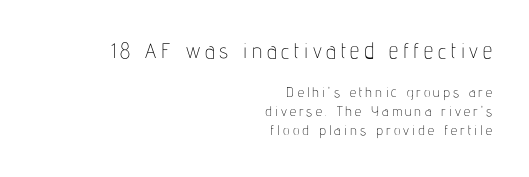
The image shows 21 px text type, upright; set right-aligned, normal line spacing (1.38x), unusually wide letter spacing (+0.22 em), not underlined; the first (top) block is 1.5x larger.
